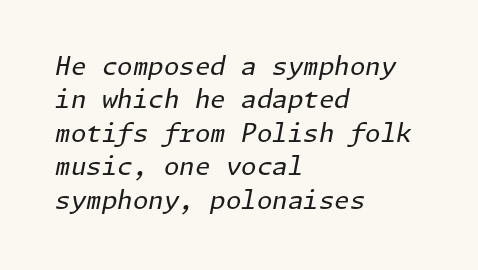
Q: Is the text bold? A: No.
Q: Is the text italic (slanted)? A: Yes, it leans right by about 11 degrees.
Q: Is the text underlined? A: No.
Q: How is the paragraph aligned? A: Left-aligned.
Q: Is the spacing between letters normal or unusually wide? A: Normal.
Q: Is the spacing between lines tight, normal or loose? A: Normal.
